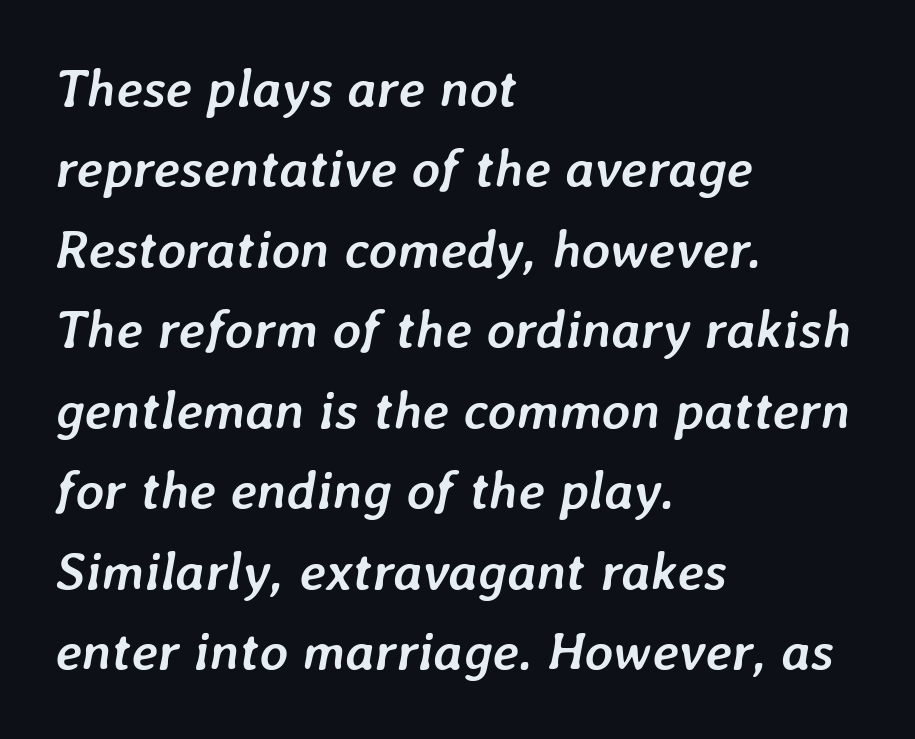
Observe the lean: these are italic letterforms. Think of a printed novel: that variable character pitch is what you see here. Does extra space separate the letters? No, they use regular spacing. A normal amount of white space separates one row of letters from the next. The face used here has the dense, thick strokes of a bold.
